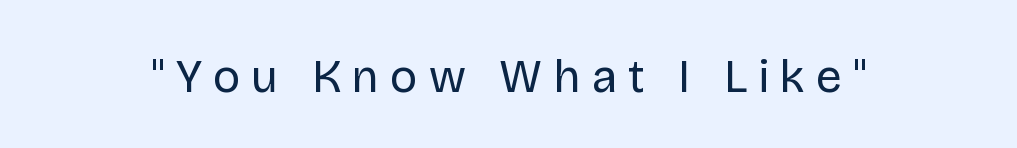
The image shows 46 px regular-weight sans-serif type, upright; set unusually wide letter spacing (+0.24 em), not underlined; low stroke contrast and a large x-height.
